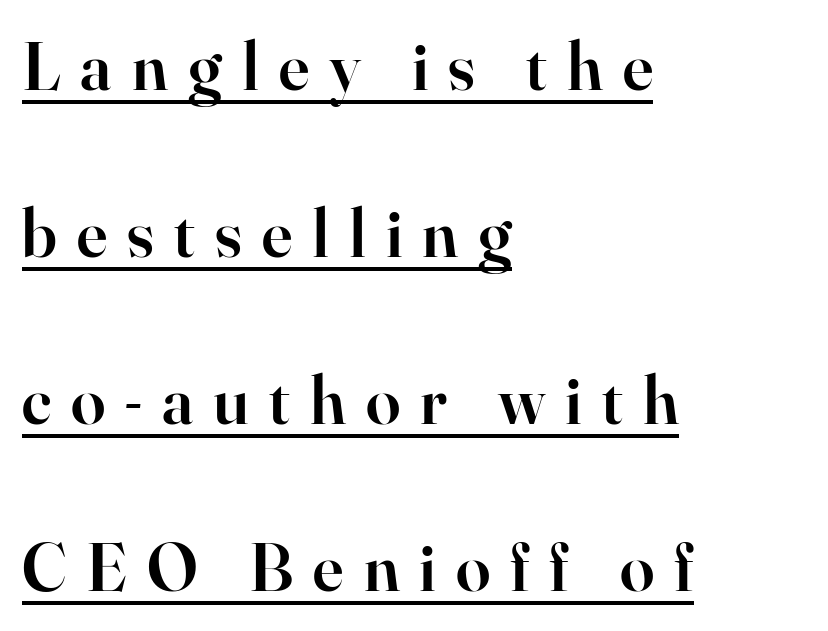
The image shows 69 px semibold serif type, upright; set left-aligned, loose line spacing (2.42x), unusually wide letter spacing (+0.29 em), underlined; high stroke contrast and a small x-height.
